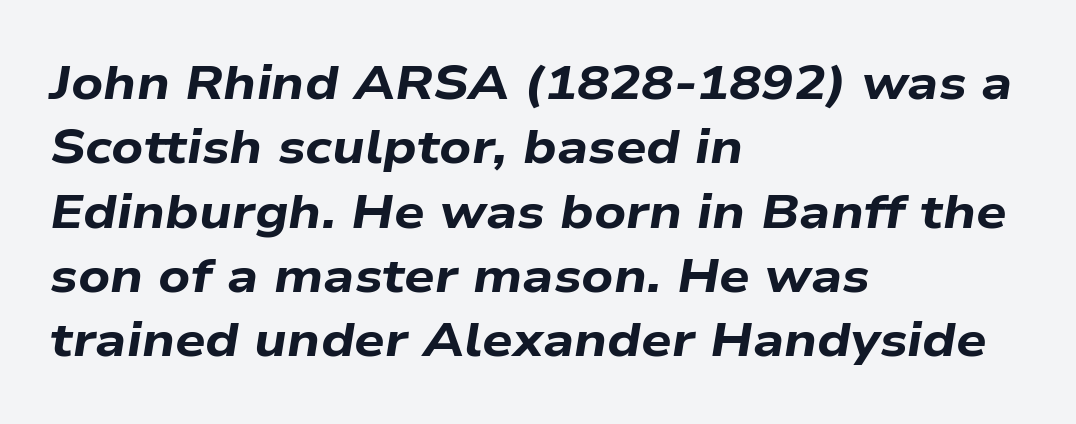
Q: Is the text bold? A: Yes.
Q: Is the text italic (slanted)? A: Yes, it leans right by about 9 degrees.
Q: Is the text underlined? A: No.
Q: How is the paragraph aligned? A: Left-aligned.
Q: Is the spacing between letters normal or unusually wide? A: Normal.
Q: Is the spacing between lines tight, normal or loose? A: Normal.
Q: Width (condensed, normal, or wide)? A: Wide.
Q: Stroke contrast? A: Low.
Q: x-height? A: Medium.
Q: Monospaced? A: No.
